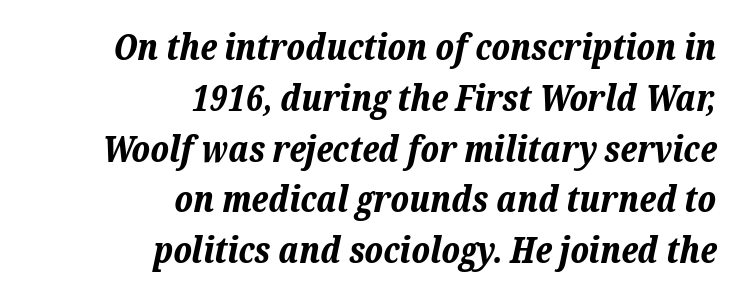
The image shows 36 px bold type, italic (leaning right); set right-aligned, normal line spacing (1.41x), normal letter spacing, not underlined; low stroke contrast and a medium x-height.
